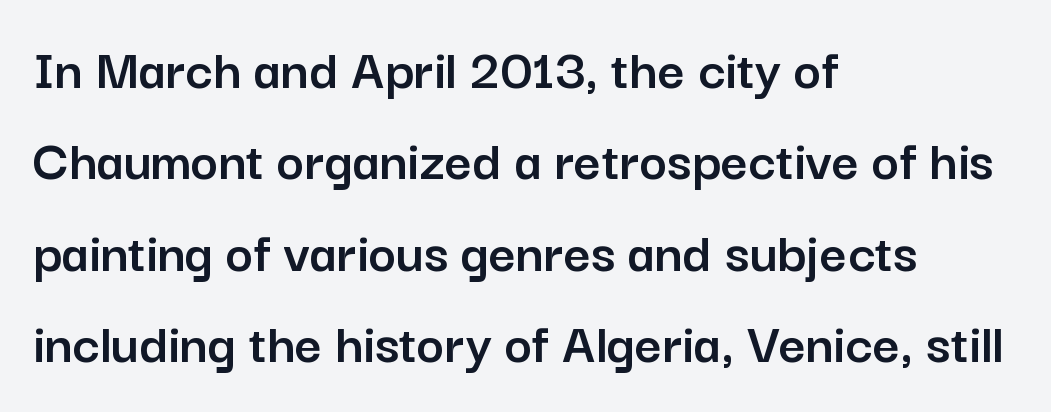
Q: Is the text italic (slanted)? A: No, it is upright.
Q: Is the typeface a serif or a sans-serif typeface? A: Sans-serif.
Q: Is the text underlined? A: No.
Q: How is the paragraph aligned? A: Left-aligned.
Q: Is the spacing between letters normal or unusually wide? A: Normal.
Q: Is the spacing between lines tight, normal or loose? A: Normal.
Q: Width (condensed, normal, or wide)? A: Normal.
Q: Stroke contrast? A: Low.
Q: x-height? A: Medium.
Q: Monospaced? A: No.
